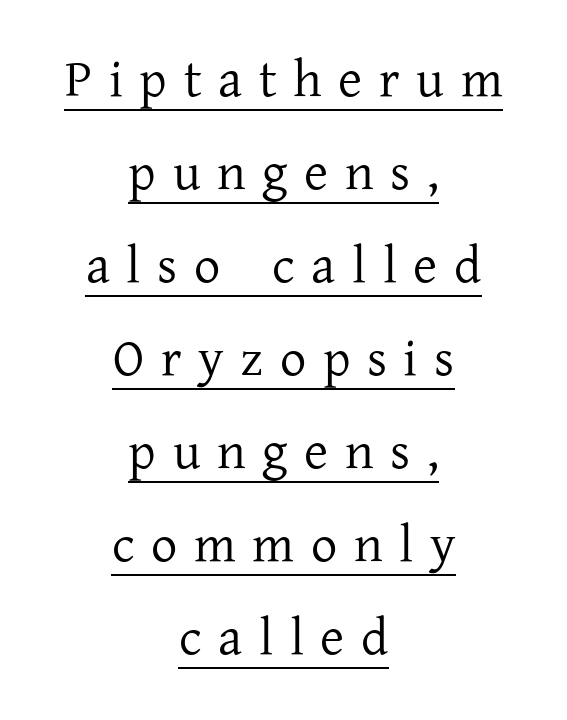
Q: Is the text bold? A: No.
Q: Is the text italic (slanted)? A: No, it is upright.
Q: Is the typeface a serif or a sans-serif typeface? A: Serif.
Q: Is the text underlined? A: Yes.
Q: How is the paragraph aligned? A: Centered.
Q: Is the spacing between letters normal or unusually wide? A: Unusually wide.
Q: Width (condensed, normal, or wide)? A: Normal.
Q: Stroke contrast? A: Low.
Q: x-height? A: Medium.
Q: Monospaced? A: No.
